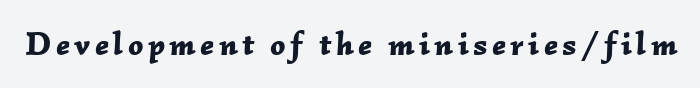
The image shows 33 px bold type, italic (leaning right); set not underlined; low stroke contrast and a medium x-height.
